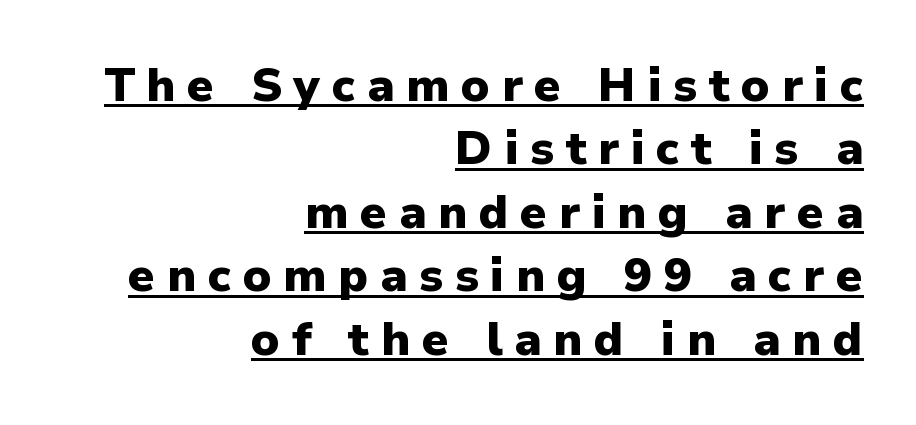
Q: Is the text bold? A: Yes.
Q: Is the text italic (slanted)? A: No, it is upright.
Q: Is the typeface a serif or a sans-serif typeface? A: Sans-serif.
Q: Is the text underlined? A: Yes.
Q: How is the paragraph aligned? A: Right-aligned.
Q: Is the spacing between letters normal or unusually wide? A: Unusually wide.
Q: Is the spacing between lines tight, normal or loose? A: Normal.
Q: Width (condensed, normal, or wide)? A: Normal.
Q: Stroke contrast? A: Low.
Q: x-height? A: Medium.
Q: Monospaced? A: No.
